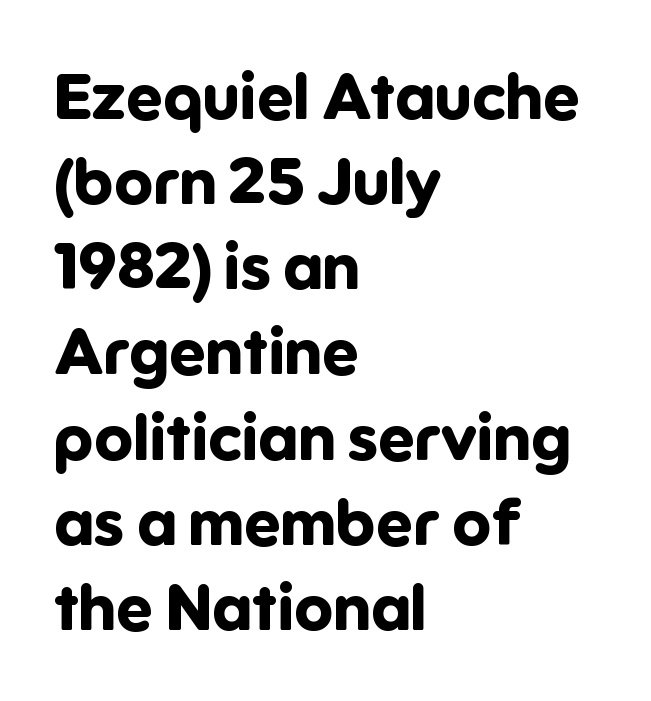
The image shows 65 px bold sans-serif type, upright; set left-aligned, normal line spacing (1.31x), normal letter spacing, not underlined; low stroke contrast and a medium x-height.
